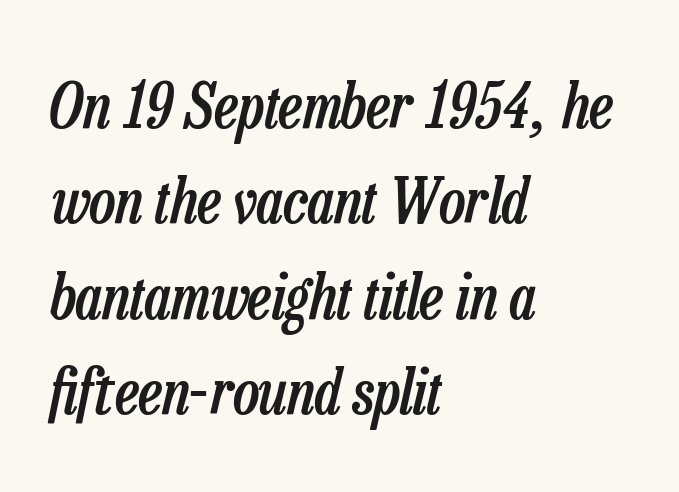
{"italic": "yes", "lean": "right", "slant_degrees": 13, "bold": "semi", "weight": "semibold", "width": "condensed", "stroke_contrast": "low", "x_height": "medium", "monospaced": "no", "underline": "no", "align": "left", "line_spacing": "normal", "line_spacing_ratio": 1.54, "letter_spacing": "normal", "letter_spacing_em": 0.0, "glyph_px": 62}
